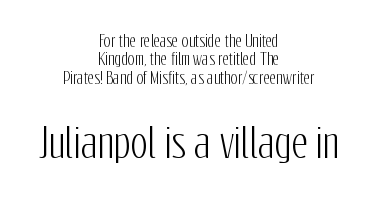
Does the type have serifs? No, each stem ends abruptly. The letters advance in unequal steps, a hallmark of proportional type. The space directly below the letters is spotless. Quick note: interline space is minimal.
